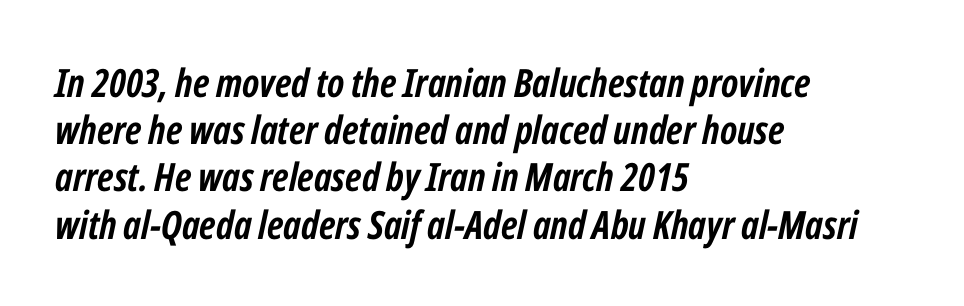
Tracking value appears to be zero — textbook default spacing. Typeset ragged right — the left edge is the straight one. The strip under each line holds only bare page. Italic: yes, the glyphs are oblique. This sample has the flowing, uneven cadence of proportional lettering.
